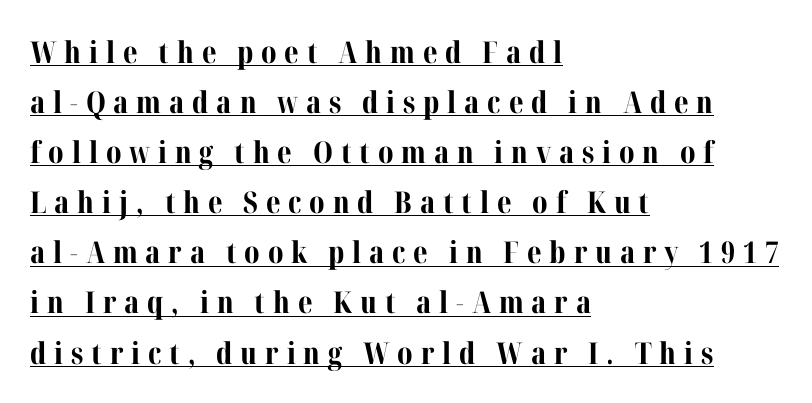
Reading down the column, the eye jumps a familiar distance to each next line. The strokes are fattened all the way to bold. Do the characters align in a grid? No, the font is proportional. The rag falls on the right side of this text block. Stroke terminals: seriffed. Does a line run under the words? Yes, clearly.
